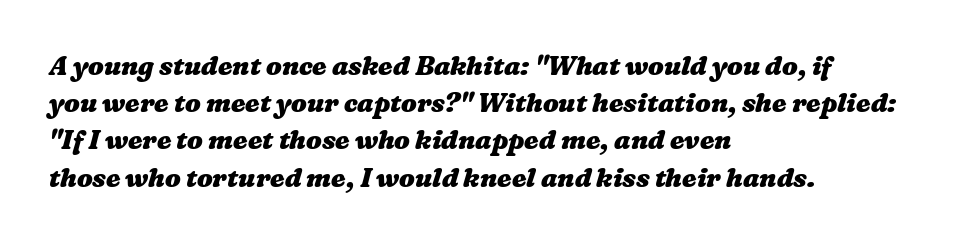
The image shows 26 px bold type; set left-aligned, normal line spacing (1.43x), normal letter spacing, not underlined.
